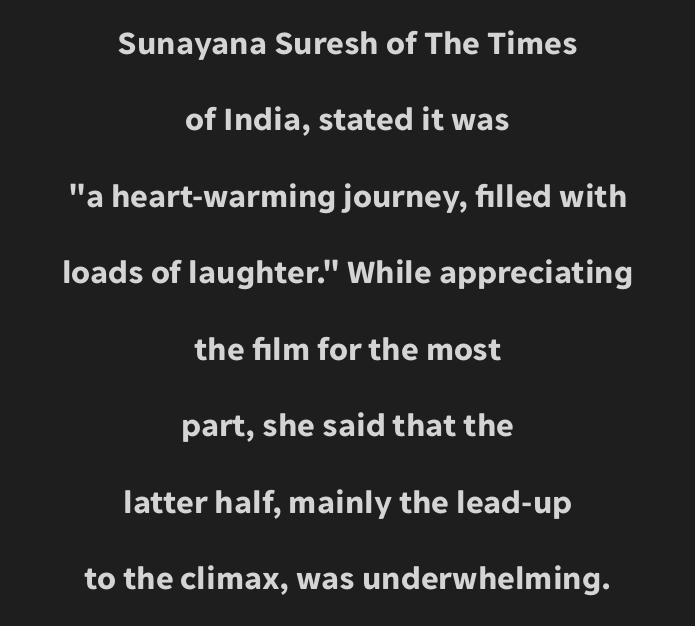
The type family on display is of the sans-serif kind. The letters sit at their default tracking, neither squeezed nor spread. Does the leading feel generous? Absolutely, it's lavish. You can tell it's not italic because the verticals are truly vertical.
